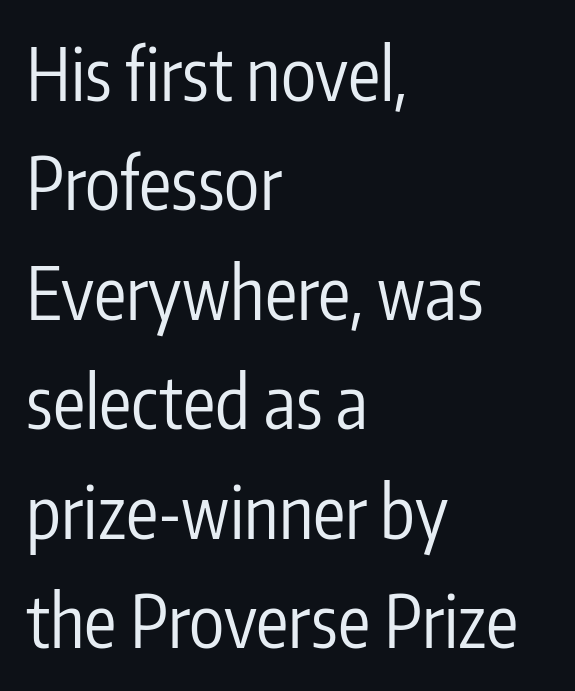
Q: Is the text bold? A: No.
Q: Is the text italic (slanted)? A: No, it is upright.
Q: Is the typeface a serif or a sans-serif typeface? A: Sans-serif.
Q: Is the text underlined? A: No.
Q: How is the paragraph aligned? A: Left-aligned.
Q: Is the spacing between letters normal or unusually wide? A: Normal.
Q: Is the spacing between lines tight, normal or loose? A: Normal.
Q: Width (condensed, normal, or wide)? A: Condensed.
Q: Stroke contrast? A: Low.
Q: x-height? A: Medium.
Q: Monospaced? A: No.
